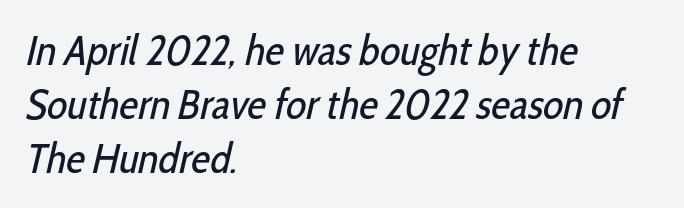
{"serif": "no", "bold": "no", "weight": "regular", "width": "condensed", "stroke_contrast": "low", "x_height": "medium", "monospaced": "no", "underline": "no", "align": "left", "line_spacing": "normal", "line_spacing_ratio": 1.28, "letter_spacing": "normal", "letter_spacing_em": 0.0, "glyph_px": 42}
